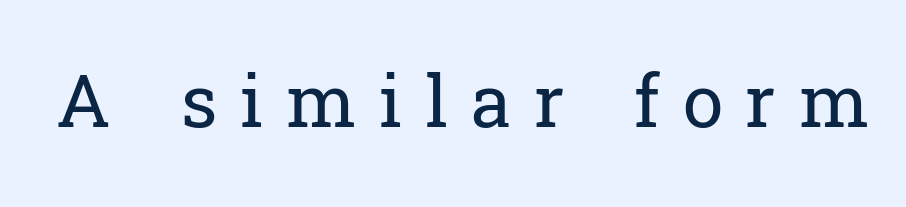
Q: Is the text bold? A: No.
Q: Is the text italic (slanted)? A: No, it is upright.
Q: Is the typeface a serif or a sans-serif typeface? A: Serif.
Q: Is the text underlined? A: No.
Q: Is the spacing between letters normal or unusually wide? A: Unusually wide.
Q: Width (condensed, normal, or wide)? A: Normal.
Q: Stroke contrast? A: Low.
Q: x-height? A: Medium.
Q: Monospaced? A: No.
